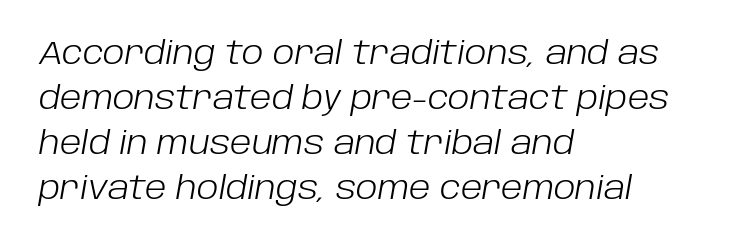
{"italic": "yes", "lean": "right", "slant_degrees": 10, "bold": "no", "weight": "light", "width": "normal", "stroke_contrast": "low", "x_height": "large", "monospaced": "no", "underline": "no", "align": "left", "line_spacing": "normal", "line_spacing_ratio": 1.45, "letter_spacing": "normal", "letter_spacing_em": 0.0, "glyph_px": 31}
